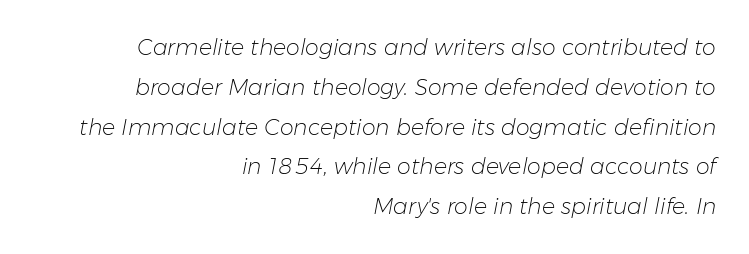
Weight: regular or lighter. The text carries the slant typical of an italic or oblique font. Each line ends at the same right margin while the left side varies. The passage shown has conventional tracking throughout. The string is rendered with underlining switched off.
